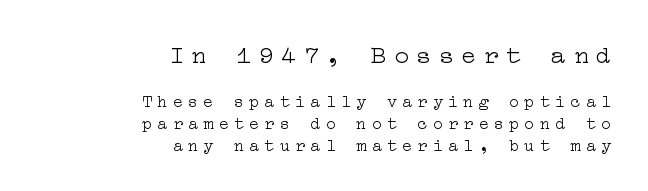
Q: Is the text bold? A: No.
Q: Is the text italic (slanted)? A: No, it is upright.
Q: Is the text underlined? A: No.
Q: How is the paragraph aligned? A: Right-aligned.
Q: Is the spacing between letters normal or unusually wide? A: Unusually wide.
Q: Is the spacing between lines tight, normal or loose? A: Normal.
Q: Which block of text is set in a larger size, the first (top) or the second (bottom)? A: The first (top) one.
